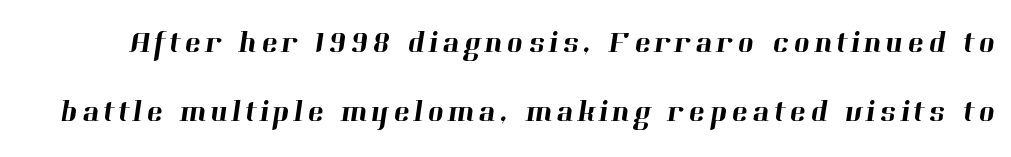
{"serif": "yes", "width": "normal", "stroke_contrast": "high", "x_height": "medium", "monospaced": "no", "underline": "no", "line_spacing": "loose", "line_spacing_ratio": 2.24, "glyph_px": 31}
